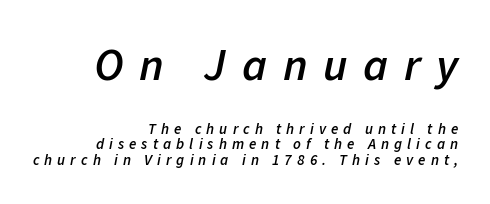
{"italic": "yes", "lean": "right", "slant_degrees": 11, "bold": "semi", "weight": "semibold", "width": "normal", "stroke_contrast": "low", "x_height": "medium", "monospaced": "no", "underline": "no", "align": "right", "line_spacing": "tight", "line_spacing_ratio": 1.06, "letter_spacing": "wide", "letter_spacing_em": 0.34, "larger_block": "first", "size_ratio": 3.07, "glyph_px": 46}
